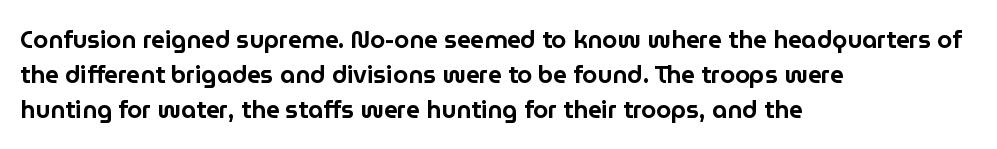
{"italic": "no", "underline": "no", "align": "left", "line_spacing": "normal", "line_spacing_ratio": 1.45, "letter_spacing": "normal", "letter_spacing_em": 0.0, "glyph_px": 24}
